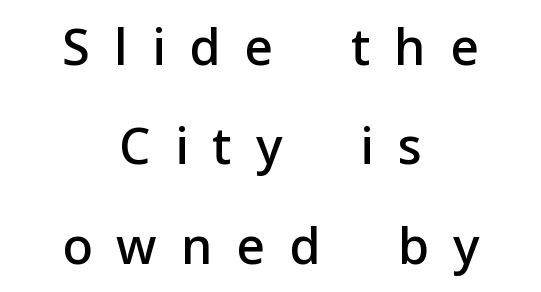
The image shows 50 px semibold sans-serif type, upright; set centered, loose line spacing (1.99x), unusually wide letter spacing (+0.48 em), not underlined; low stroke contrast and a medium x-height.
